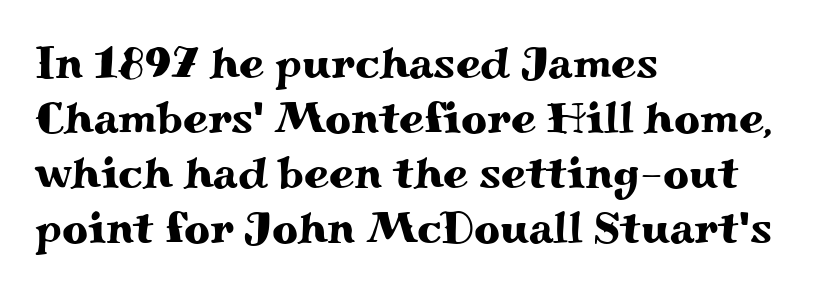
The baseline area is clear. These lines are rendered in a variable-pitch font. In terms of posture, this sample is upright. The horizontal fit of the characters is conventional and even. Caption: multi-line text, flush left, ragged right.
